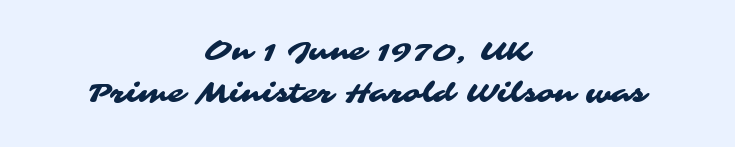
Q: Is the text underlined? A: No.
Q: How is the paragraph aligned? A: Centered.
Q: Is the spacing between letters normal or unusually wide? A: Normal.
Q: Is the spacing between lines tight, normal or loose? A: Normal.
